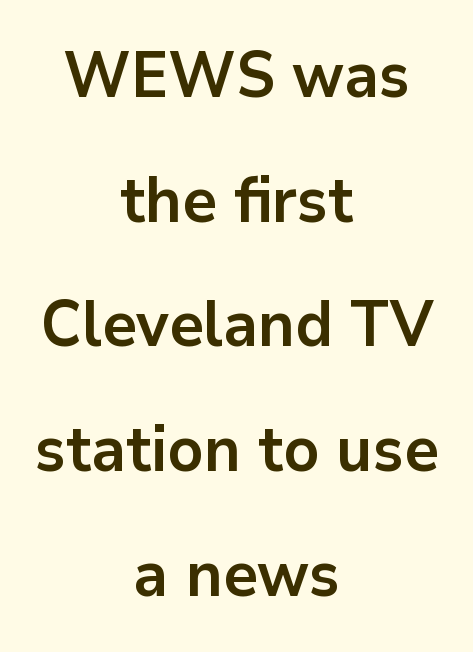
Q: Is the text bold? A: Yes.
Q: Is the text italic (slanted)? A: No, it is upright.
Q: Is the typeface a serif or a sans-serif typeface? A: Sans-serif.
Q: Is the text underlined? A: No.
Q: How is the paragraph aligned? A: Centered.
Q: Is the spacing between letters normal or unusually wide? A: Normal.
Q: Is the spacing between lines tight, normal or loose? A: Loose.
Q: Width (condensed, normal, or wide)? A: Normal.
Q: Stroke contrast? A: Low.
Q: x-height? A: Medium.
Q: Monospaced? A: No.
